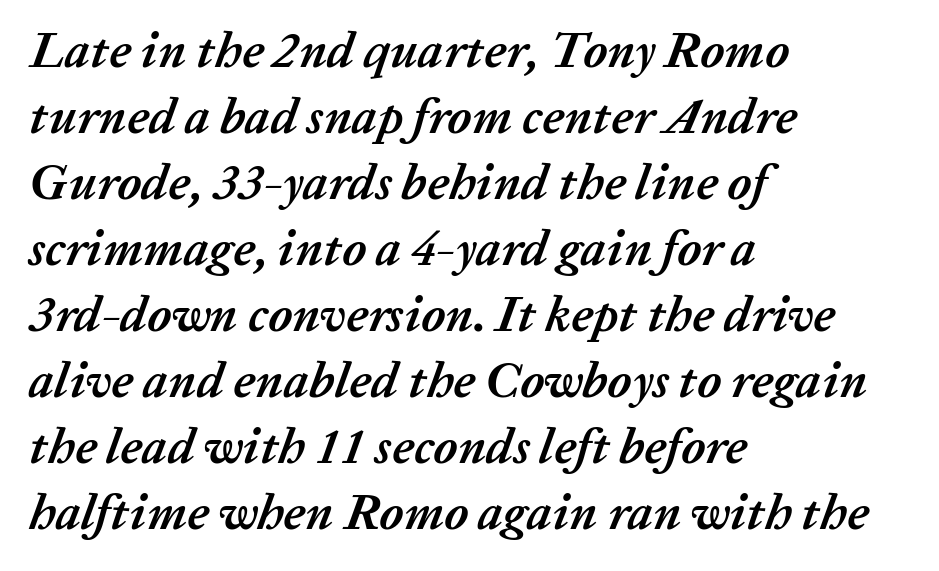
The image shows 50 px semibold type, italic (leaning right); set left-aligned, normal line spacing (1.32x), normal letter spacing, not underlined; low stroke contrast and a medium x-height.
